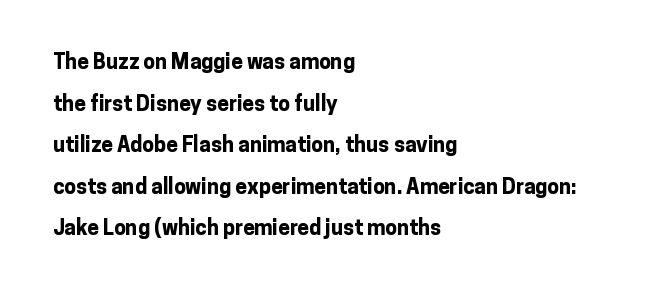
Short note: letters normally spaced. Italic: no, the glyphs are upright roman. On the weight axis this lands at bold, roughly 700. Compared with typical paragraphs, the rows here are farther apart.
